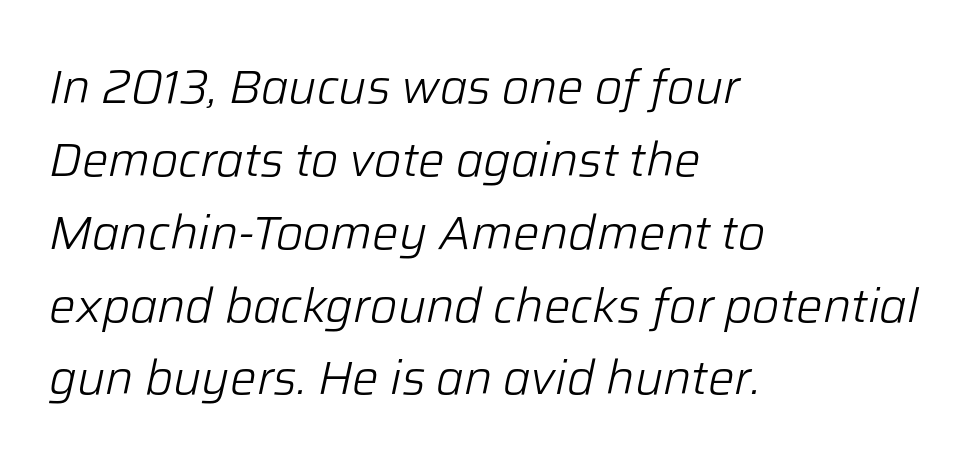
Any mark beneath the type? The region is blank. A student would call this left alignment; a typographer would say flush left, rag right. The rendering keeps characters at their native spacing. Is the type heavy? It reads as light-to-regular instead.
